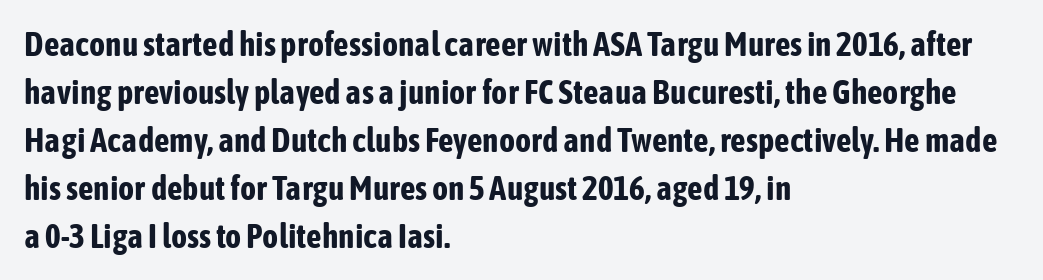
The horizontal fit of the characters is conventional and even. Decoration check: the copy has no underline. Do the characters align in a grid? No, the font is proportional. The rendering uses a moderate line-height, typical for paragraphs. Italic: no, the glyphs are upright roman. The typesetter chose a ragged-right arrangement here.
